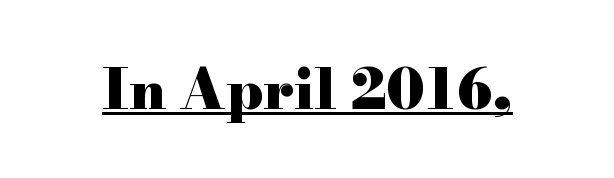
Q: Is the text bold? A: Yes.
Q: Is the text italic (slanted)? A: No, it is upright.
Q: Is the typeface a serif or a sans-serif typeface? A: Serif.
Q: Is the text underlined? A: Yes.
Q: Is the spacing between letters normal or unusually wide? A: Normal.
Q: Width (condensed, normal, or wide)? A: Wide.
Q: Stroke contrast? A: High.
Q: x-height? A: Small.
Q: Monospaced? A: No.
